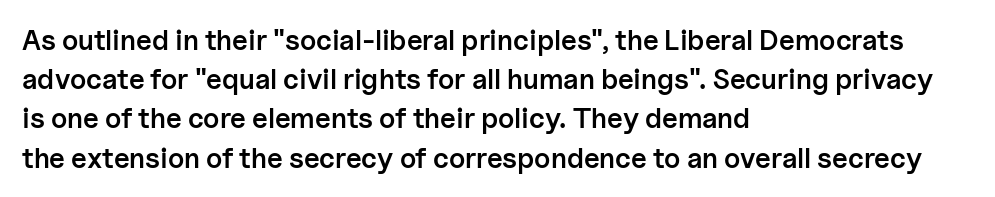
The image shows 28 px semibold sans-serif type, upright; set left-aligned, normal line spacing (1.4x), normal letter spacing, not underlined; low stroke contrast and a medium x-height.
